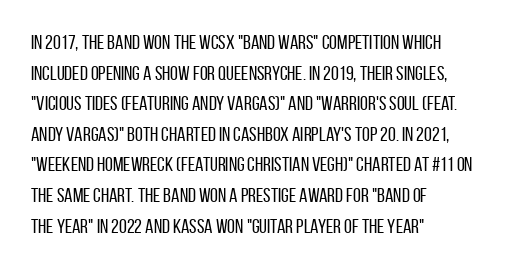
Q: Is the text bold? A: No.
Q: Is the text italic (slanted)? A: No, it is upright.
Q: Is the text underlined? A: No.
Q: How is the paragraph aligned? A: Left-aligned.
Q: Is the spacing between letters normal or unusually wide? A: Normal.
Q: Is the spacing between lines tight, normal or loose? A: Normal.
